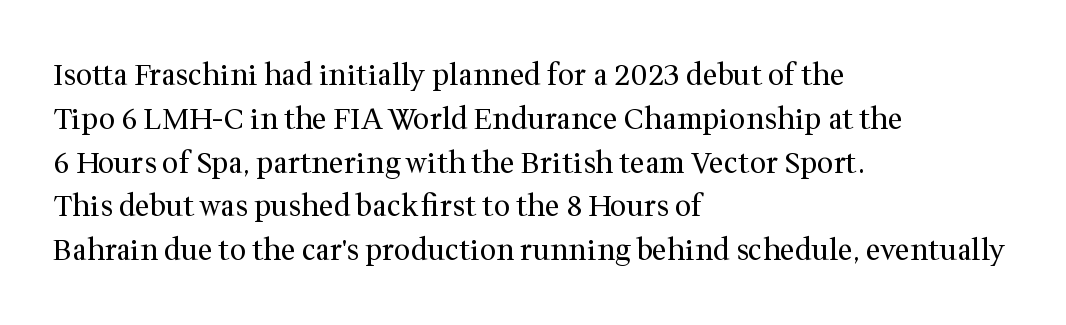
The image shows 29 px regular-weight serif type, upright; set left-aligned, normal line spacing (1.51x), normal letter spacing, not underlined; medium stroke contrast and a medium x-height.
